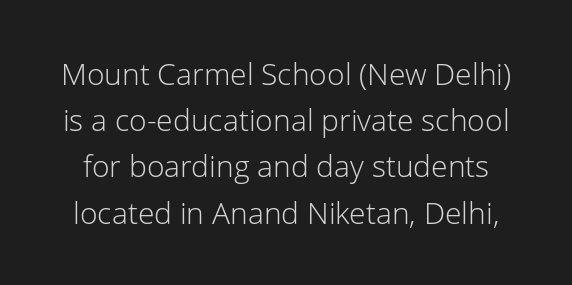
Q: Is the text bold? A: No.
Q: Is the text italic (slanted)? A: No, it is upright.
Q: Is the typeface a serif or a sans-serif typeface? A: Sans-serif.
Q: Is the text underlined? A: No.
Q: Is the spacing between letters normal or unusually wide? A: Normal.
Q: Is the spacing between lines tight, normal or loose? A: Normal.
Q: Width (condensed, normal, or wide)? A: Normal.
Q: Stroke contrast? A: Low.
Q: x-height? A: Medium.
Q: Monospaced? A: No.
